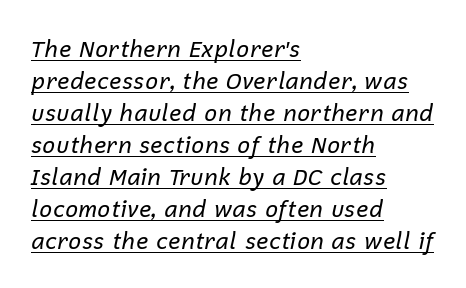
The image shows 23 px text type, italic (leaning right); set left-aligned, normal line spacing (1.39x), normal letter spacing, underlined.
